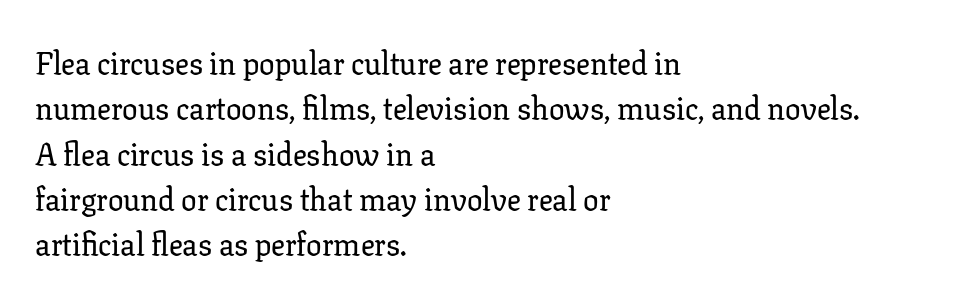
The image shows 31 px serif type, upright; set left-aligned, normal line spacing (1.46x), normal letter spacing, not underlined; low stroke contrast and a medium x-height.
